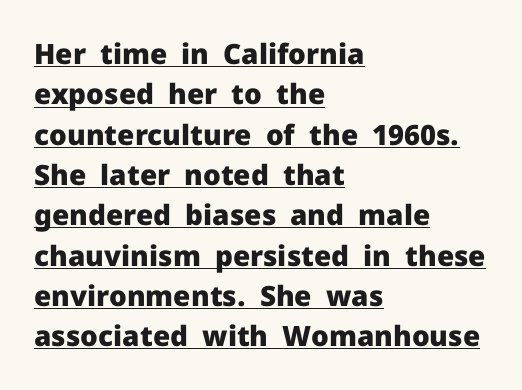
The letters carry no serifs — their stems end cleanly without finishing strokes. Leading matches the norm, producing a regular column. In terms of weight, the rendering is a true, heavy bold. What decoration does the sample have? An underline. Ascenders rise straight up at ninety degrees.
